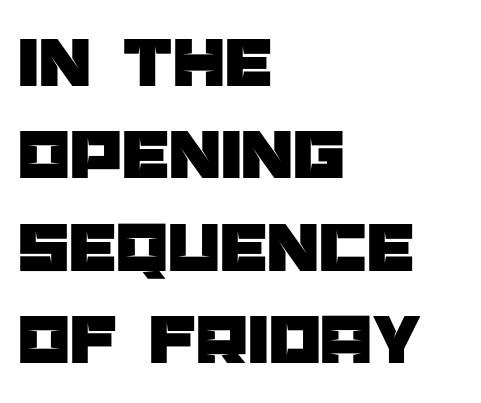
Is there much room between lines? A standard amount, neither cramped nor airy. Do the characters align in a grid? No, the font is proportional. Do the letters lean? They stand straight. Is the letter spacing exaggerated? No — it looks like the ordinary default. Grotesque or geometric, the face here clearly has no serifs. Glance below the letters and you will spot only blank space.
